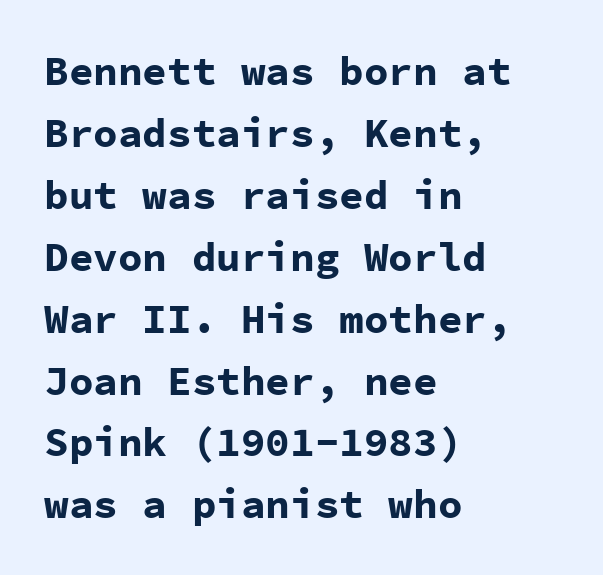
This rendering features lettering with no underline. The type sits square on the baseline with zero lean. These lines stack with their left ends in a neat column. Fixed-width glyphs throughout — classic coding-font behaviour. Nothing sits at the stroke ends, so this counts as sans-serif. The font is running at its bold setting.
